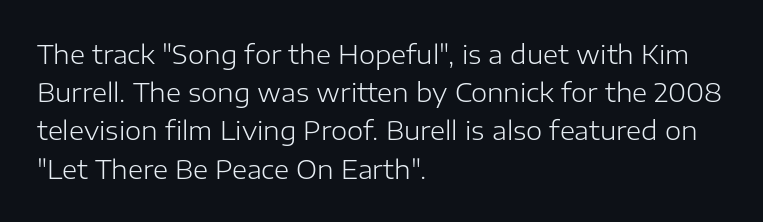
{"italic": "no", "bold": "no", "underline": "no", "align": "left", "line_spacing": "normal", "line_spacing_ratio": 1.47, "letter_spacing": "normal", "letter_spacing_em": 0.0, "glyph_px": 26}
